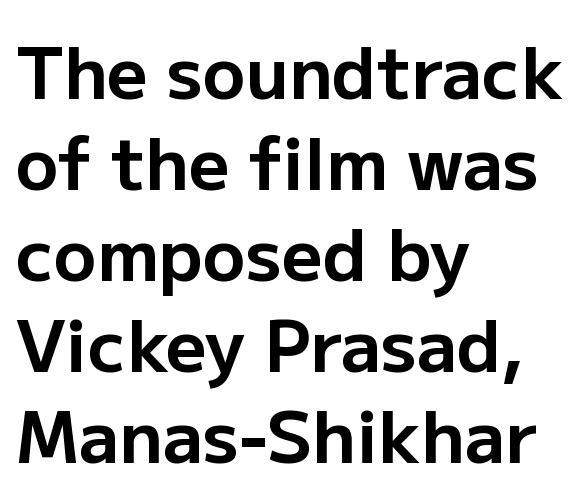
Style check: upright. Does the weight exceed regular? Yes, all the way to bold. The font family rendered here belongs to the sans-serif group. Vertically, the passage feels balanced, rows spaced as you'd expect. The baseline area is clear. Every row of glyphs begins at an identical x-position on the left.
